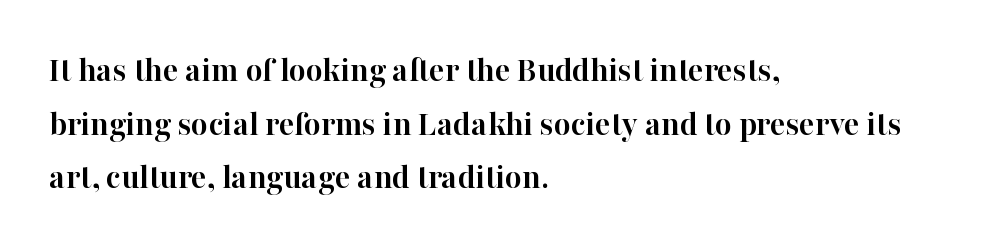
The letterforms sit shoulder to shoulder at normal distance. Students, observe: this is what conventionally led text looks like. Is this a fixed-width face? No — the glyphs have proportional, varying widths. Which margin do the lines hug? The left one — the right edge is uneven. The font family rendered here belongs to the serif group. Every letter is thick-stroked: bold, no question.
